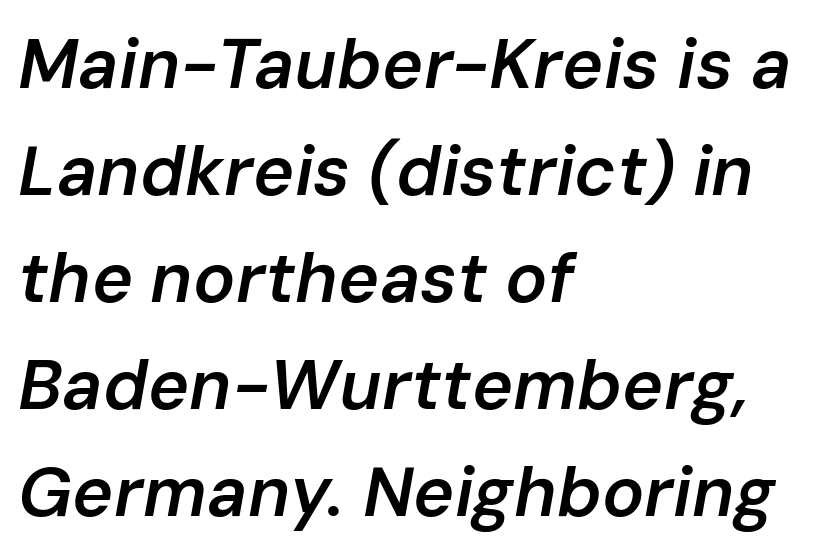
Characters are canted at an angle relative to the baseline's perpendicular. The paragraph shown leans on its left margin. The specimen omits any rule beneath the text block's lines. The typesetting leans somewhat heavy: a semibold. Each letter keeps its own natural width here, so spacing adapts to shape.
